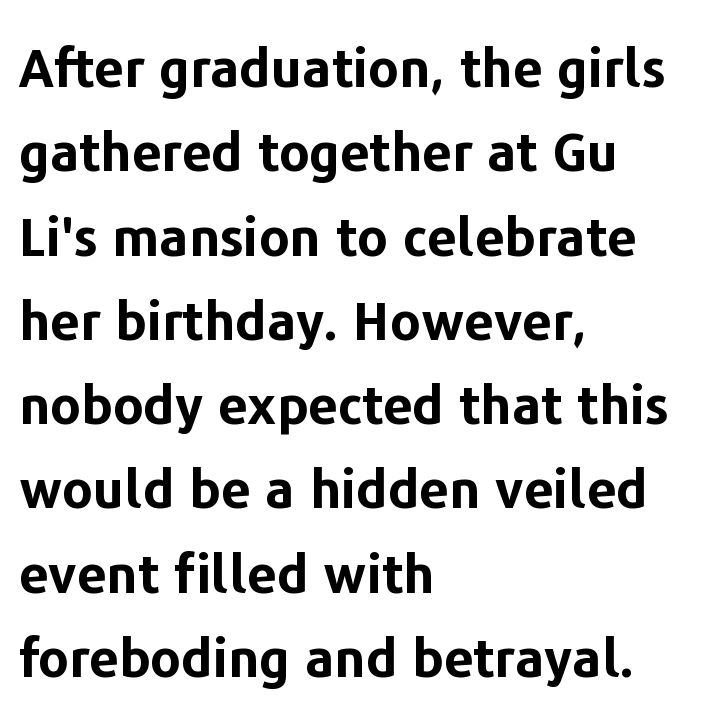
The image shows 53 px bold sans-serif type, upright; set left-aligned, normal line spacing (1.59x), normal letter spacing, not underlined; low stroke contrast and a medium x-height.
